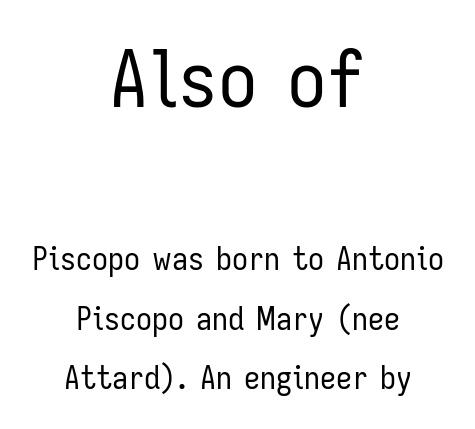
The passage shown is typed in a proportional face where columns would drift. In terms of letterspacing, this is plain default setting. Weight class: somewhere from thin through regular. The lines are quadded center. No word sits above an underline. Every character sits straight up, as roman type does.
